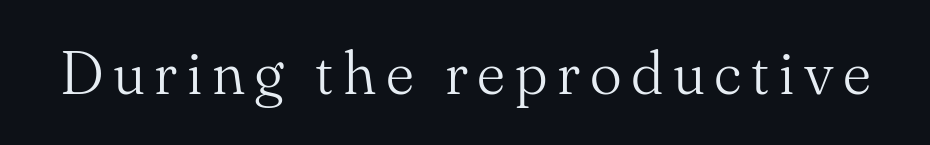
The image shows 60 px light serif type, upright; set not underlined; medium stroke contrast and a small x-height.
